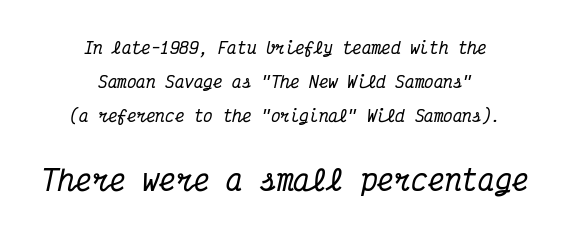
{"serif": "yes", "italic": "yes", "lean": "right", "slant_degrees": 12, "width": "condensed", "stroke_contrast": "medium", "x_height": "medium", "monospaced": "yes", "underline": "no", "align": "center", "line_spacing": "loose", "line_spacing_ratio": 2.12, "letter_spacing": "normal", "letter_spacing_em": 0.0, "larger_block": "second", "size_ratio": 1.75, "glyph_px": 28}
